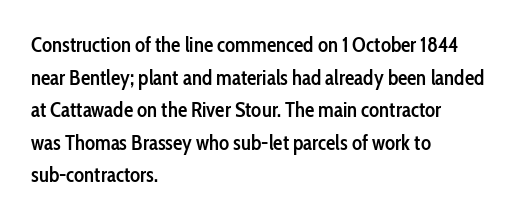
Q: Is the text bold? A: Semi-bold.
Q: Is the text italic (slanted)? A: No, it is upright.
Q: Is the text underlined? A: No.
Q: How is the paragraph aligned? A: Left-aligned.
Q: Is the spacing between letters normal or unusually wide? A: Normal.
Q: Is the spacing between lines tight, normal or loose? A: Normal.
